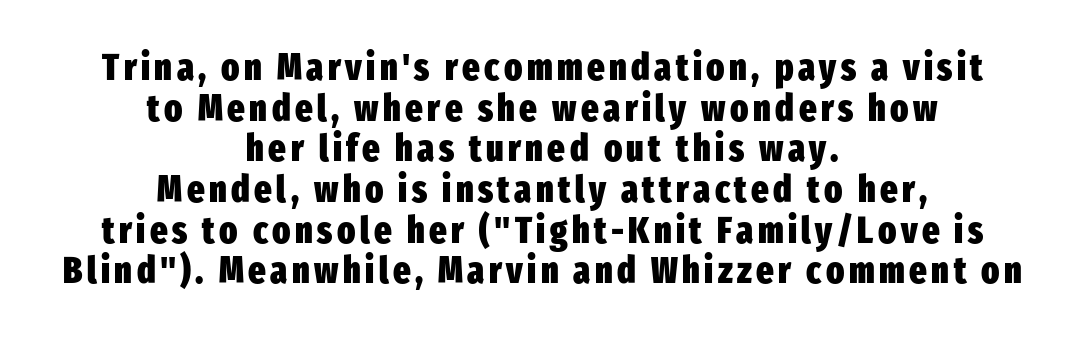
The image shows 37 px heavy, condensed sans-serif type, upright; set centered, tight line spacing (1.1x), not underlined; low stroke contrast and a medium x-height.
